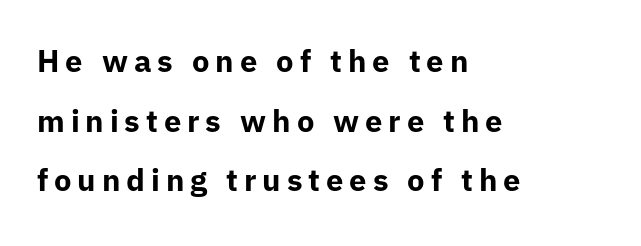
{"serif": "no", "italic": "no", "bold": "yes", "weight": "bold", "width": "normal", "stroke_contrast": "low", "x_height": "medium", "monospaced": "no", "underline": "no", "align": "left", "line_spacing": "loose", "line_spacing_ratio": 1.92, "glyph_px": 31}
